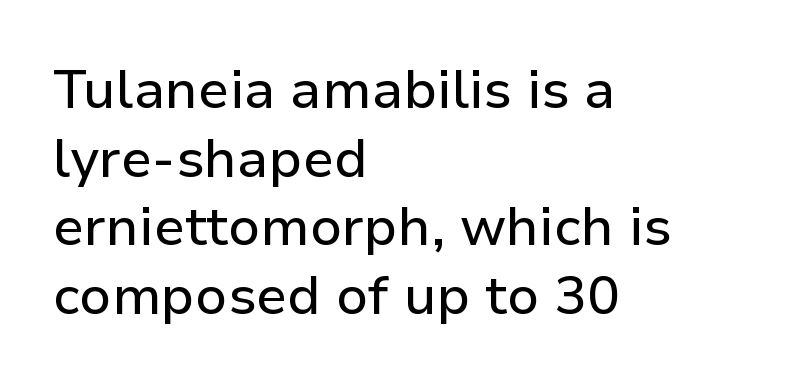
{"serif": "no", "italic": "no", "width": "normal", "stroke_contrast": "low", "x_height": "medium", "monospaced": "no", "underline": "no", "align": "left", "line_spacing": "normal", "line_spacing_ratio": 1.27, "letter_spacing": "normal", "letter_spacing_em": 0.0, "glyph_px": 54}
